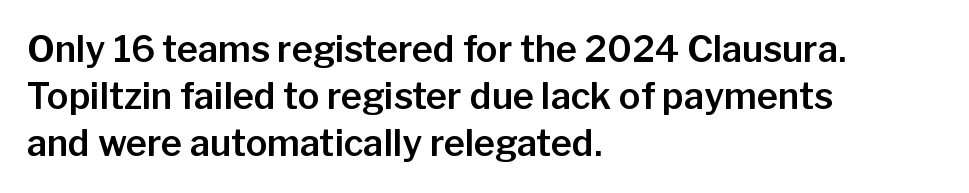
Q: Is the text italic (slanted)? A: No, it is upright.
Q: Is the typeface a serif or a sans-serif typeface? A: Sans-serif.
Q: Is the text underlined? A: No.
Q: How is the paragraph aligned? A: Left-aligned.
Q: Is the spacing between letters normal or unusually wide? A: Normal.
Q: Is the spacing between lines tight, normal or loose? A: Normal.
Q: Width (condensed, normal, or wide)? A: Normal.
Q: Stroke contrast? A: Low.
Q: x-height? A: Medium.
Q: Monospaced? A: No.
